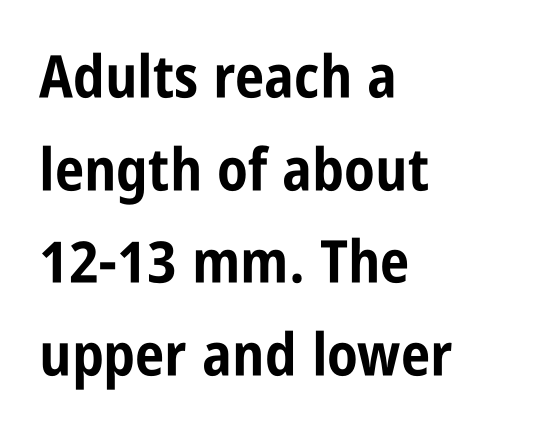
Q: Is the text bold? A: Yes.
Q: Is the text italic (slanted)? A: No, it is upright.
Q: Is the typeface a serif or a sans-serif typeface? A: Sans-serif.
Q: Is the text underlined? A: No.
Q: How is the paragraph aligned? A: Left-aligned.
Q: Is the spacing between letters normal or unusually wide? A: Normal.
Q: Is the spacing between lines tight, normal or loose? A: Normal.
Q: Width (condensed, normal, or wide)? A: Condensed.
Q: Stroke contrast? A: Low.
Q: x-height? A: Large.
Q: Monospaced? A: No.
